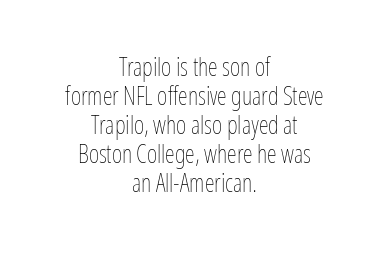
The whitespace from short lines is split evenly between both sides. Tracking here is standard; glyphs follow each other at the usual distance. Anything drawn beneath the words? Only blank space. The weight would be labelled regular, book, light, or lighter still. This is roman type, the default non-slanted kind.
